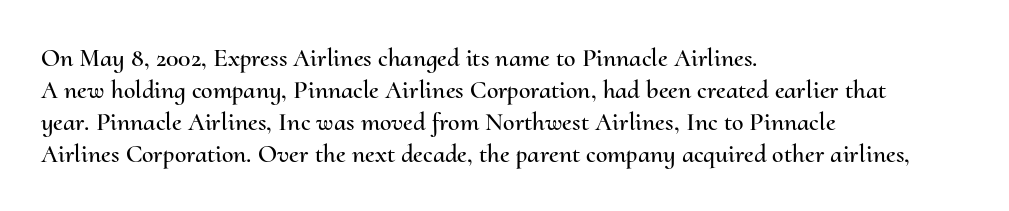
The image shows 26 px text type, upright; set left-aligned, line spacing 1.23x, normal letter spacing, not underlined.
